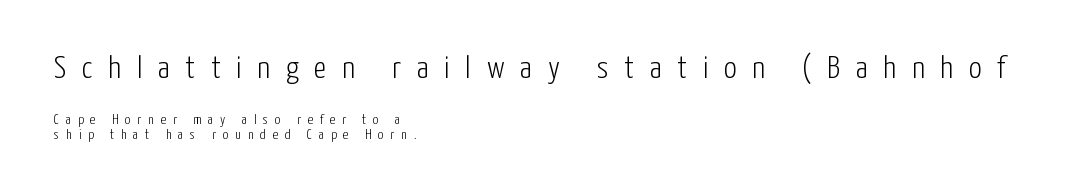
These glyphs show unthickened strokes, regular width or finer. Here the designer chose a conventional face with non-uniform glyph widths. The leading is snug, giving the passage a crowded texture. Horizontally, the lines are justified to the leading edge only. Note: no serifs on the glyphs. Tracking here is generous; glyphs stand well apart from one another.
